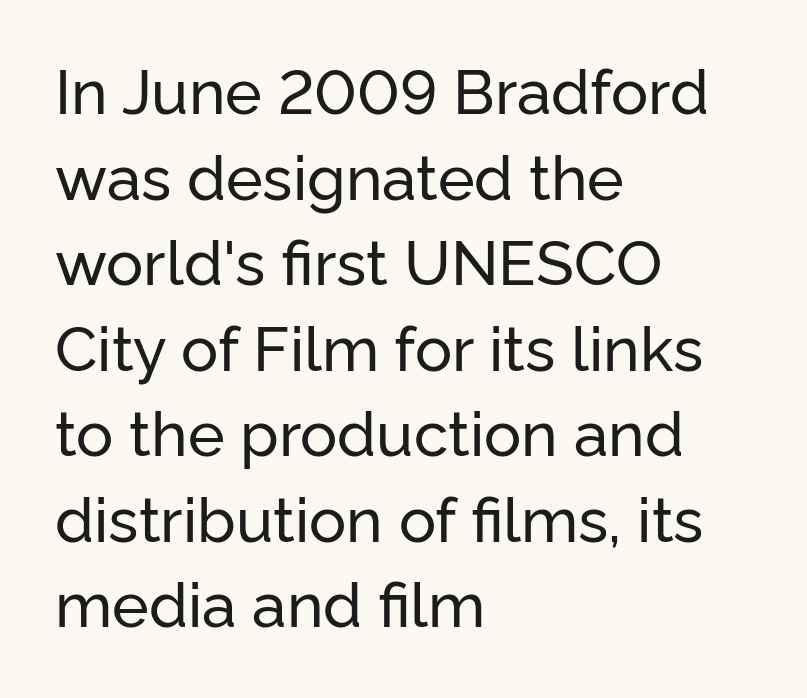
The image shows 62 px sans-serif type, upright; set left-aligned, normal line spacing (1.38x), normal letter spacing, not underlined; low stroke contrast and a medium x-height.
